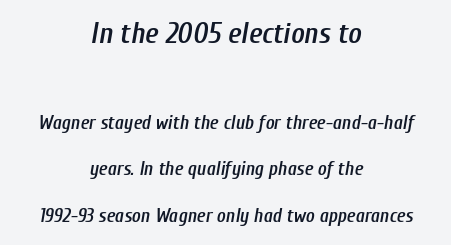
Q: Is the text bold? A: Semi-bold.
Q: Is the text italic (slanted)? A: Yes, it leans right by about 10 degrees.
Q: Is the text underlined? A: No.
Q: How is the paragraph aligned? A: Centered.
Q: Is the spacing between letters normal or unusually wide? A: Normal.
Q: Is the spacing between lines tight, normal or loose? A: Loose.
Q: Which block of text is set in a larger size, the first (top) or the second (bottom)? A: The first (top) one.
Q: Width (condensed, normal, or wide)? A: Condensed.
Q: Stroke contrast? A: Low.
Q: x-height? A: Medium.
Q: Monospaced? A: No.
